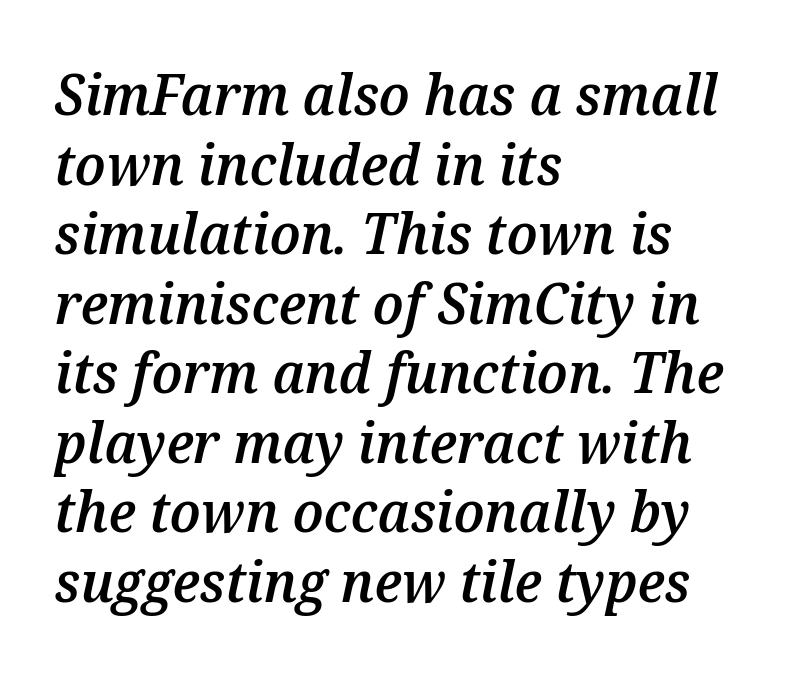
{"italic": "yes", "lean": "right", "slant_degrees": 12, "bold": "semi", "weight": "semibold", "width": "normal", "stroke_contrast": "medium", "x_height": "medium", "monospaced": "no", "underline": "no", "align": "left", "line_spacing_ratio": 1.22, "letter_spacing": "normal", "letter_spacing_em": 0.0, "glyph_px": 57}
